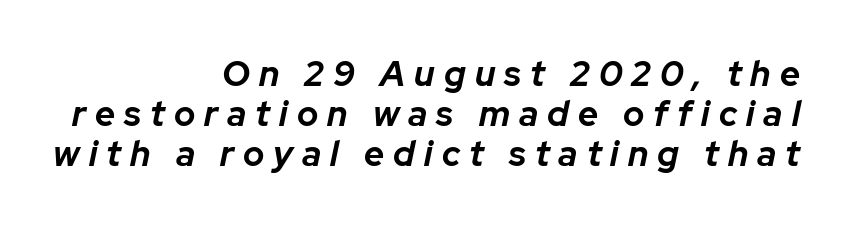
Q: Is the text bold? A: Yes.
Q: Is the text italic (slanted)? A: Yes, it leans right by about 12 degrees.
Q: Is the text underlined? A: No.
Q: How is the paragraph aligned? A: Right-aligned.
Q: Is the spacing between letters normal or unusually wide? A: Unusually wide.
Q: Is the spacing between lines tight, normal or loose? A: Tight.
Q: Width (condensed, normal, or wide)? A: Normal.
Q: Stroke contrast? A: Low.
Q: x-height? A: Medium.
Q: Monospaced? A: No.
